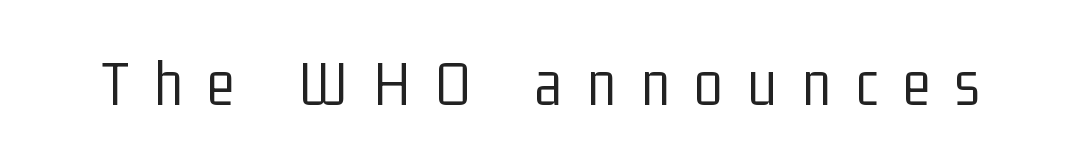
Italic? Not at all — the glyphs are vertical. This sample uses expanded letter spacing, leaving extra air between glyphs. The passage shown is not bold in any degree. This sample has the flowing, uneven cadence of proportional lettering.
